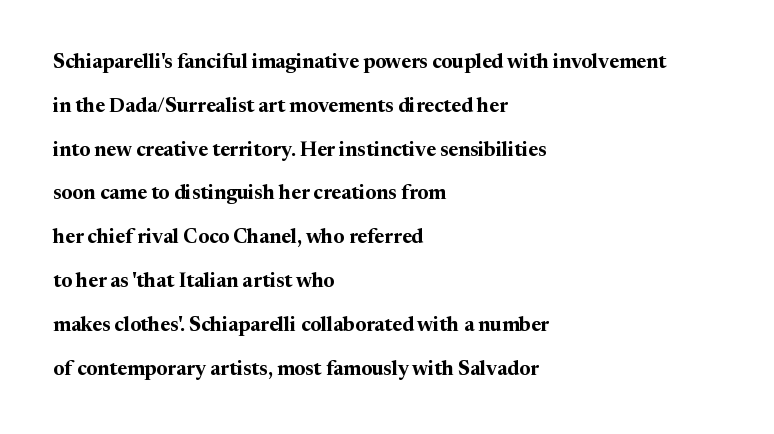
Beneath every word, the page is bare. Notice how the passage keeps a crisp vertical edge on the left only. Nothing unusual about the tracking: characters are spaced as the font intends. The leading is generous, giving the passage an open texture. Notice how the stems are strictly vertical — no italics here.
